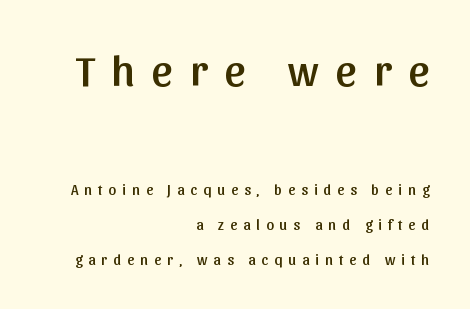
Q: Is the text italic (slanted)? A: No, it is upright.
Q: Is the typeface a serif or a sans-serif typeface? A: Sans-serif.
Q: Is the text underlined? A: No.
Q: How is the paragraph aligned? A: Right-aligned.
Q: Is the spacing between letters normal or unusually wide? A: Unusually wide.
Q: Is the spacing between lines tight, normal or loose? A: Loose.
Q: Which block of text is set in a larger size, the first (top) or the second (bottom)? A: The first (top) one.
Q: Width (condensed, normal, or wide)? A: Normal.
Q: Stroke contrast? A: Low.
Q: x-height? A: Medium.
Q: Monospaced? A: No.
